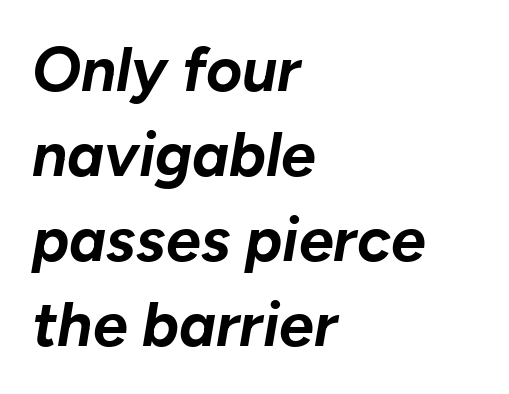
{"italic": "yes", "lean": "right", "slant_degrees": 10, "bold": "yes", "weight": "bold", "width": "normal", "stroke_contrast": "low", "x_height": "medium", "monospaced": "no", "underline": "no", "align": "left", "line_spacing": "normal", "line_spacing_ratio": 1.37, "letter_spacing": "normal", "letter_spacing_em": 0.0, "glyph_px": 62}
